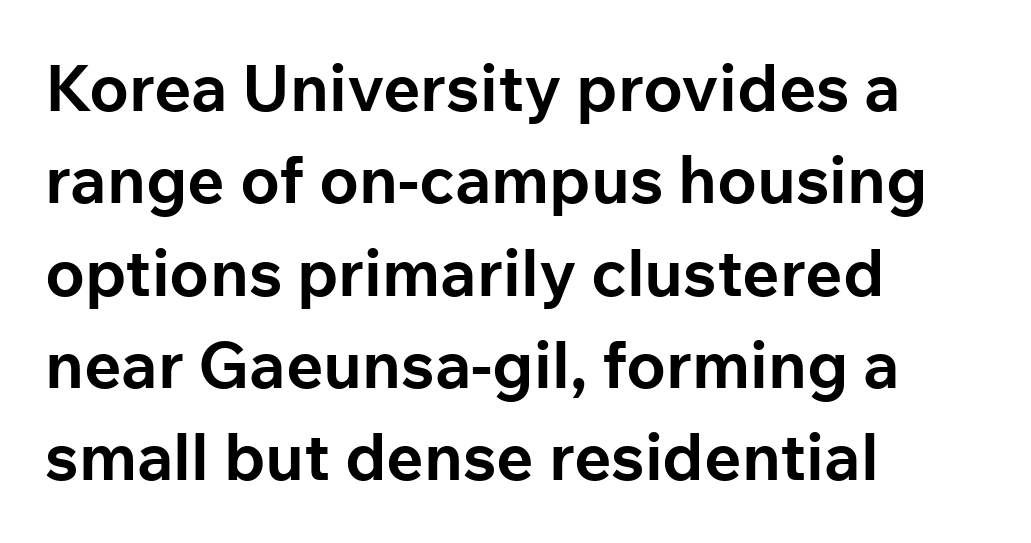
{"serif": "no", "italic": "no", "bold": "yes", "weight": "bold", "width": "normal", "stroke_contrast": "low", "x_height": "medium", "monospaced": "no", "underline": "no", "align": "left", "line_spacing": "normal", "line_spacing_ratio": 1.42, "letter_spacing": "normal", "letter_spacing_em": 0.0, "glyph_px": 65}
